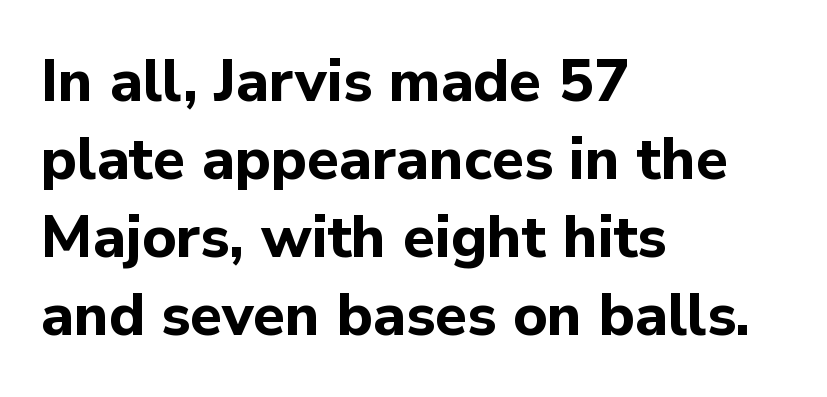
The face used here is proportionally spaced, like ordinary book or web type. The tracking reads as untouched default to a designer's eye. Rows of type keep a routine distance in the vertical direction. The typesetting leans heavy: a genuine bold. Rendered with straight, roman letterforms.
